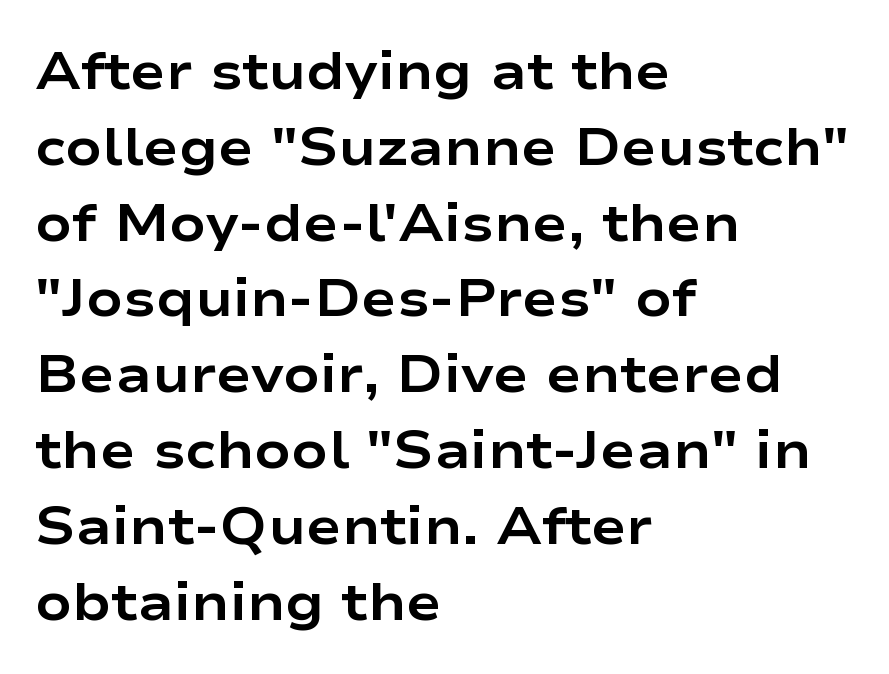
{"serif": "no", "italic": "no", "bold": "yes", "weight": "bold", "width": "wide", "stroke_contrast": "low", "x_height": "medium", "monospaced": "no", "underline": "no", "align": "left", "line_spacing": "normal", "line_spacing_ratio": 1.43, "letter_spacing": "normal", "letter_spacing_em": 0.0, "glyph_px": 53}
